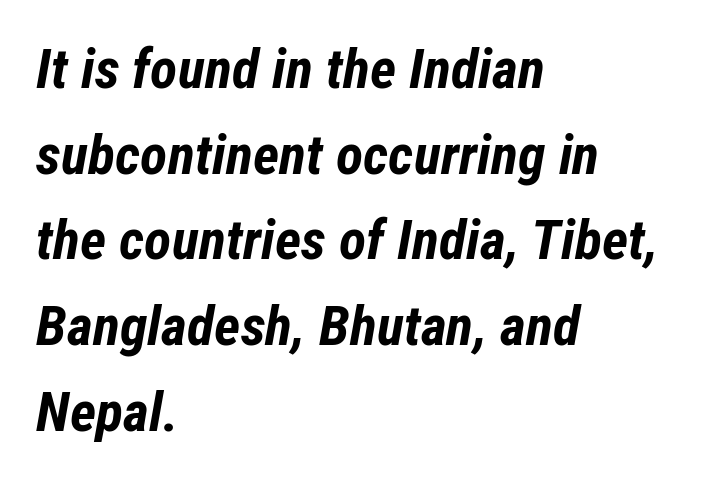
{"italic": "yes", "lean": "right", "slant_degrees": 12, "bold": "yes", "weight": "bold", "width": "condensed", "stroke_contrast": "low", "x_height": "medium", "monospaced": "no", "underline": "no", "align": "left", "line_spacing": "normal", "line_spacing_ratio": 1.53, "letter_spacing": "normal", "letter_spacing_em": 0.0, "glyph_px": 56}
